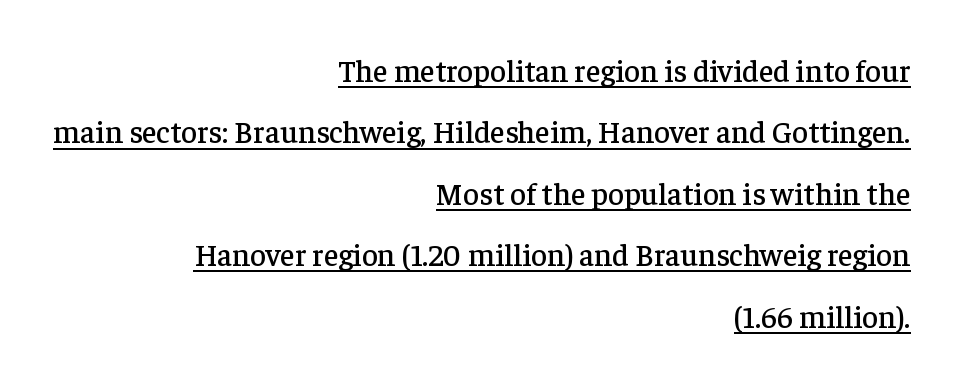
The image shows 31 px serif type, upright; set right-aligned, loose line spacing (1.98x), normal letter spacing, underlined; low stroke contrast and a medium x-height.
